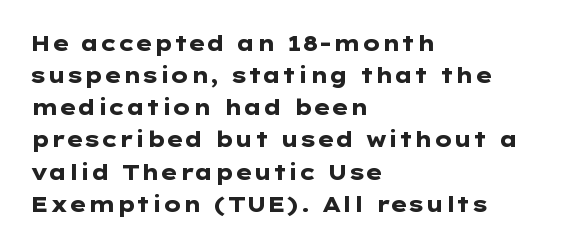
The image shows 21 px bold type, upright; set left-aligned, normal line spacing (1.53x), normal letter spacing, not underlined.
